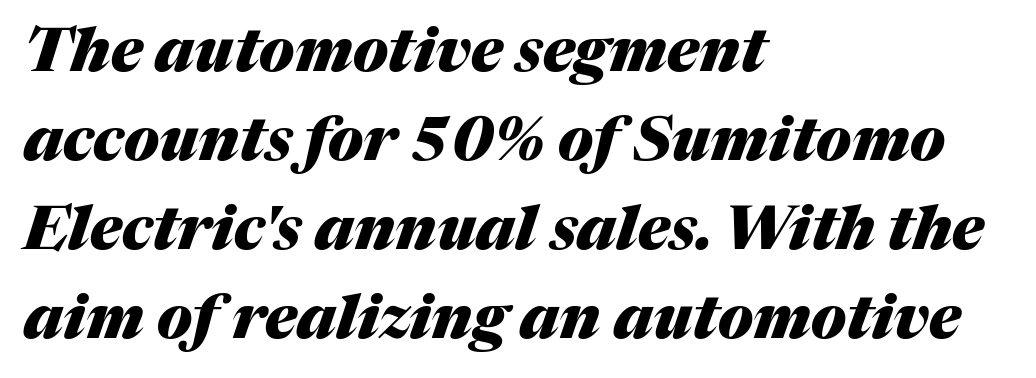
Q: Is the text bold? A: Yes.
Q: Is the text italic (slanted)? A: Yes, it leans right by about 17 degrees.
Q: Is the text underlined? A: No.
Q: How is the paragraph aligned? A: Left-aligned.
Q: Is the spacing between letters normal or unusually wide? A: Normal.
Q: Is the spacing between lines tight, normal or loose? A: Normal.
Q: Width (condensed, normal, or wide)? A: Normal.
Q: Stroke contrast? A: Medium.
Q: x-height? A: Medium.
Q: Monospaced? A: No.
